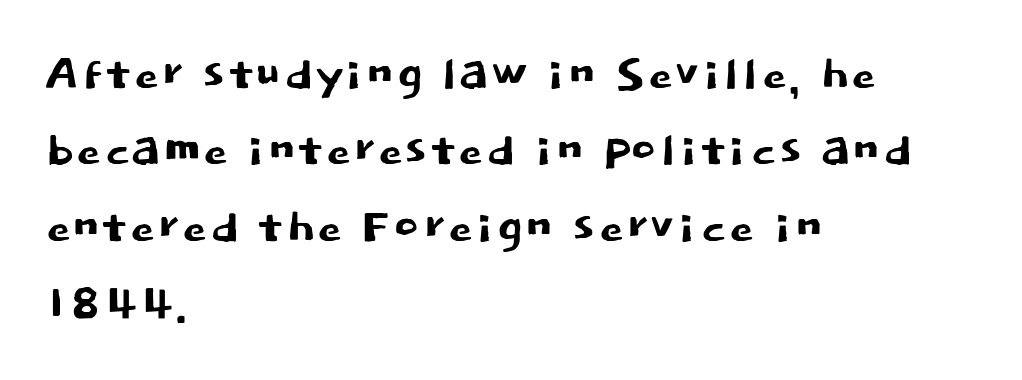
{"serif": "no", "italic": "no", "width": "normal", "stroke_contrast": "low", "x_height": "large", "monospaced": "no", "underline": "no", "align": "left", "line_spacing_ratio": 1.23, "letter_spacing": "normal", "letter_spacing_em": 0.0, "glyph_px": 62}
